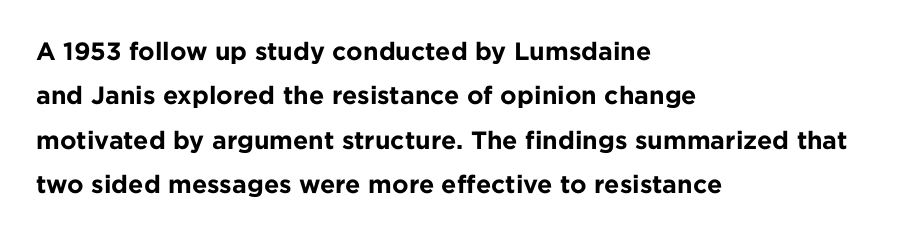
Q: Is the text bold? A: Yes.
Q: Is the text italic (slanted)? A: No, it is upright.
Q: Is the text underlined? A: No.
Q: How is the paragraph aligned? A: Left-aligned.
Q: Is the spacing between letters normal or unusually wide? A: Normal.
